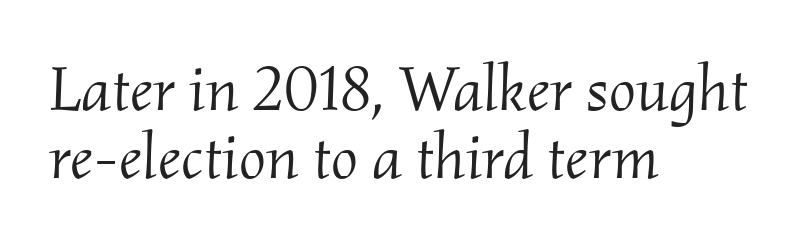
{"serif": "yes", "italic": "yes", "lean": "right", "slant_degrees": 2, "bold": "no", "weight": "light", "width": "normal", "stroke_contrast": "medium", "x_height": "small", "monospaced": "no", "underline": "no", "align": "left", "line_spacing": "tight", "line_spacing_ratio": 1.07, "letter_spacing": "normal", "letter_spacing_em": 0.0, "glyph_px": 64}
